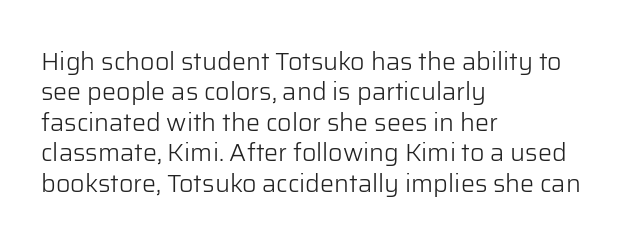
Q: Is the text bold? A: No.
Q: Is the text italic (slanted)? A: No, it is upright.
Q: Is the text underlined? A: No.
Q: How is the paragraph aligned? A: Left-aligned.
Q: Is the spacing between letters normal or unusually wide? A: Normal.
